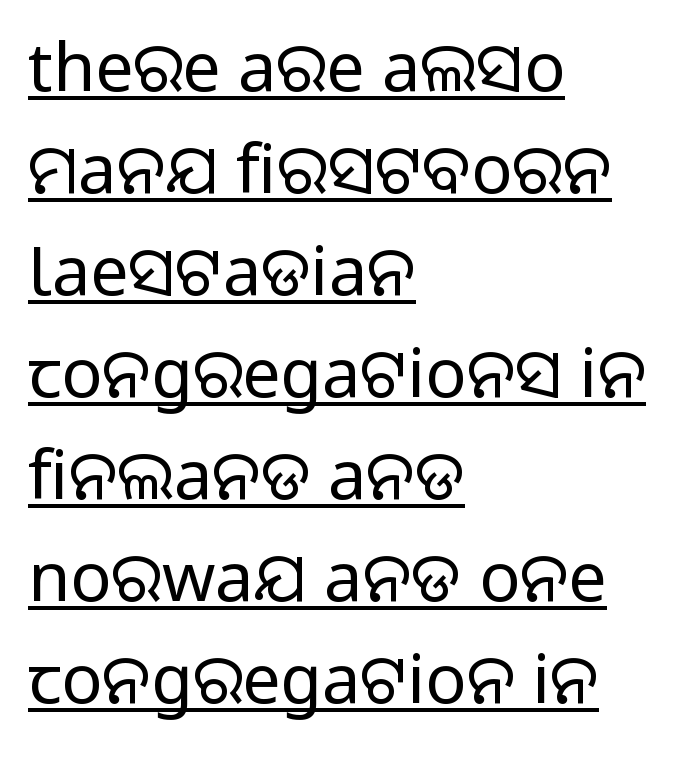
The image shows 68 px regular-weight sans-serif type, upright; set left-aligned, normal line spacing (1.5x), normal letter spacing, underlined; low stroke contrast and a medium x-height.
